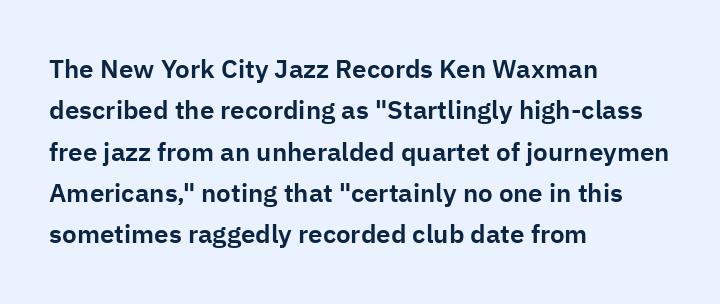
{"italic": "no", "underline": "no", "align": "left", "line_spacing": "normal", "line_spacing_ratio": 1.59, "letter_spacing": "normal", "letter_spacing_em": 0.0, "glyph_px": 26}
